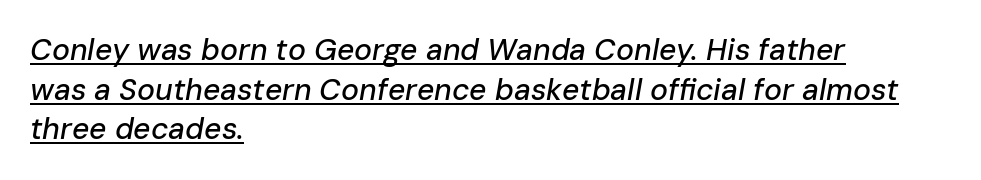
This sample has the flowing, uneven cadence of proportional lettering. These lines were composed using italics. The passage shown has conventional tracking throughout. What's the leading like? Ordinary, nothing unusual. The setting favours the left margin, as ordinary paragraphs usually do.
